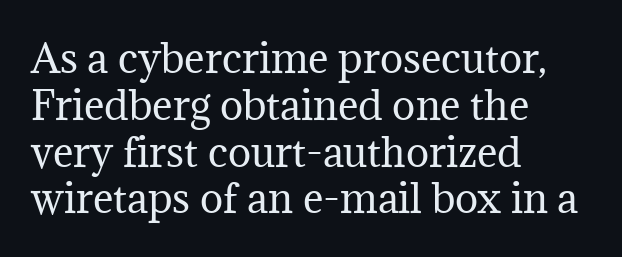
{"serif": "yes", "italic": "no", "bold": "no", "weight": "regular", "width": "normal", "stroke_contrast": "medium", "x_height": "medium", "monospaced": "no", "underline": "no", "align": "left", "line_spacing_ratio": 1.2, "letter_spacing": "normal", "letter_spacing_em": 0.0, "glyph_px": 39}
